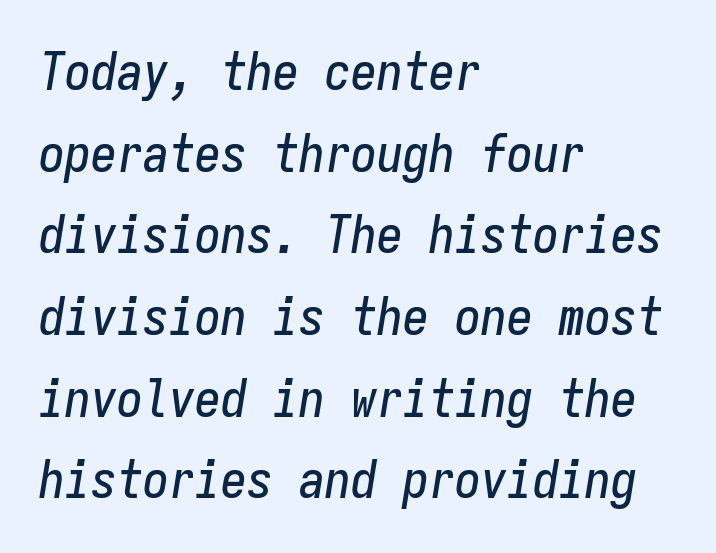
{"italic": "yes", "lean": "right", "slant_degrees": 9, "width": "condensed", "stroke_contrast": "low", "x_height": "medium", "monospaced": "yes", "underline": "no", "align": "left", "line_spacing": "normal", "line_spacing_ratio": 1.57, "letter_spacing": "normal", "letter_spacing_em": 0.0, "glyph_px": 52}
